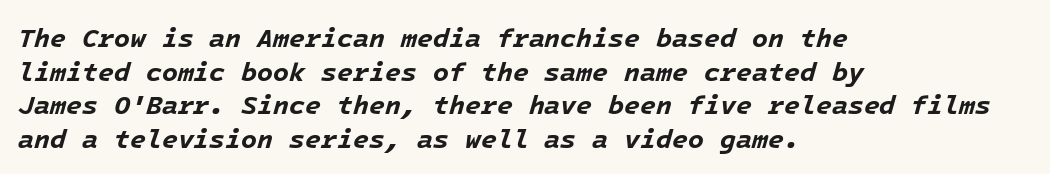
The image shows 26 px bold type, italic (leaning right); set left-aligned, normal line spacing (1.29x), normal letter spacing, not underlined.
